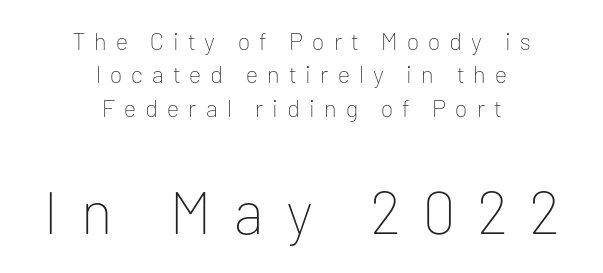
The image shows 60 px thin sans-serif type, upright; set centered, normal line spacing (1.39x), unusually wide letter spacing (+0.38 em), not underlined; the second (bottom) block is 2.5x larger; low stroke contrast and a medium x-height.
